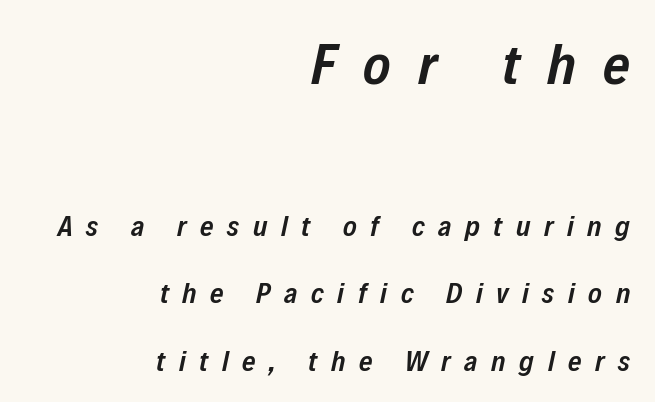
{"italic": "yes", "lean": "right", "slant_degrees": 12, "bold": "semi", "weight": "semibold", "width": "condensed", "stroke_contrast": "low", "x_height": "medium", "monospaced": "no", "underline": "no", "align": "right", "line_spacing": "loose", "line_spacing_ratio": 2.32, "letter_spacing": "wide", "letter_spacing_em": 0.47, "larger_block": "first", "size_ratio": 2.0, "glyph_px": 58}
